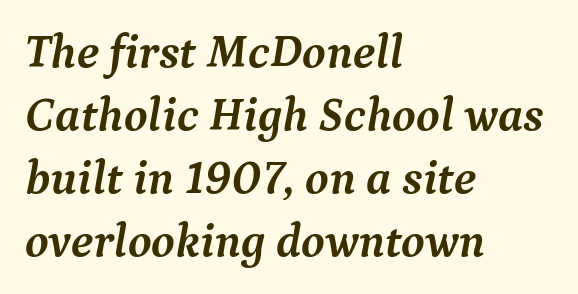
{"serif": "yes", "italic": "yes", "lean": "right", "slant_degrees": 9, "bold": "yes", "weight": "semibold", "width": "normal", "stroke_contrast": "medium", "x_height": "medium", "monospaced": "no", "underline": "no", "align": "left", "line_spacing": "normal", "line_spacing_ratio": 1.31, "letter_spacing": "normal", "letter_spacing_em": 0.0, "glyph_px": 48}
